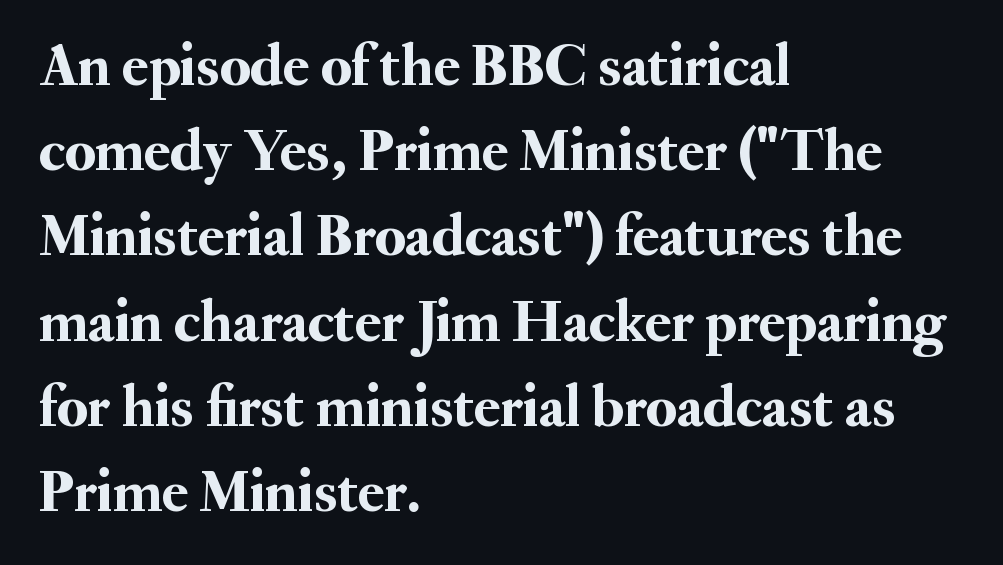
The image shows 60 px serif type, upright; set left-aligned, normal line spacing (1.42x), normal letter spacing, not underlined; medium stroke contrast and a small x-height.
